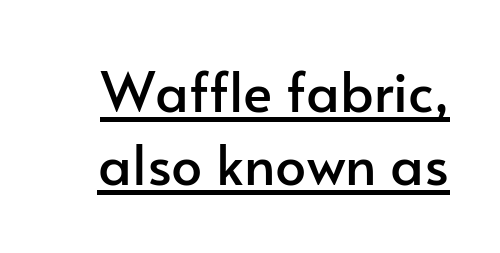
{"serif": "no", "italic": "no", "width": "normal", "stroke_contrast": "low", "x_height": "small", "monospaced": "no", "underline": "yes", "line_spacing": "normal", "line_spacing_ratio": 1.33, "letter_spacing": "normal", "letter_spacing_em": 0.0, "glyph_px": 55}
